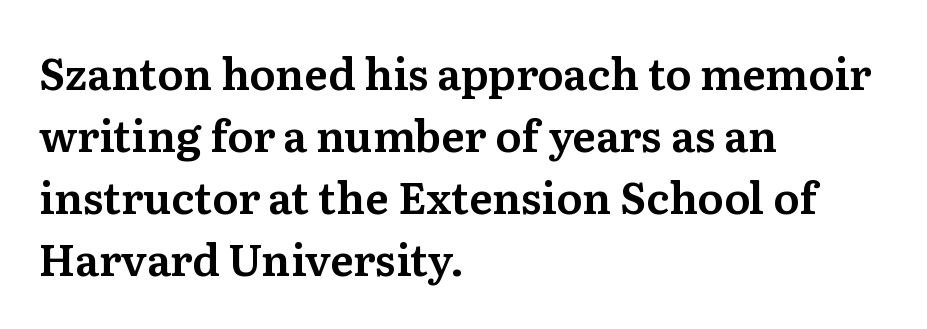
The image shows 43 px serif type, upright; set left-aligned, normal line spacing (1.44x), normal letter spacing, not underlined; medium stroke contrast and a medium x-height.
